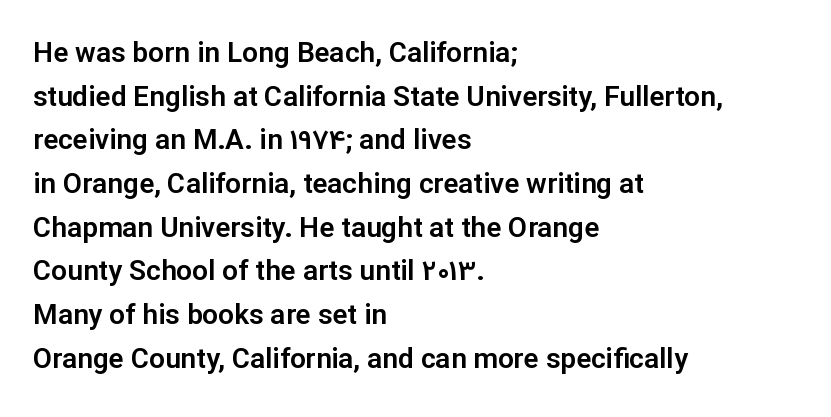
{"serif": "no", "italic": "no", "width": "normal", "stroke_contrast": "low", "x_height": "medium", "monospaced": "no", "underline": "no", "align": "left", "line_spacing": "normal", "line_spacing_ratio": 1.56, "letter_spacing": "normal", "letter_spacing_em": 0.0, "glyph_px": 28}
